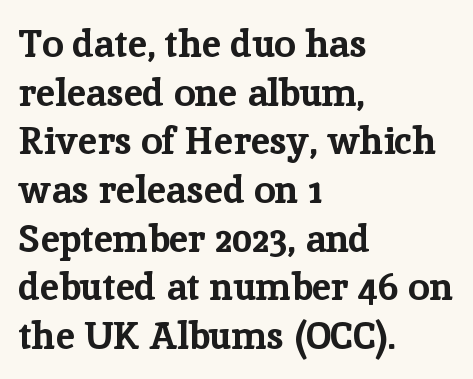
{"serif": "yes", "italic": "no", "bold": "yes", "weight": "bold", "width": "normal", "stroke_contrast": "low", "x_height": "medium", "monospaced": "no", "underline": "no", "align": "left", "line_spacing": "normal", "line_spacing_ratio": 1.28, "letter_spacing": "normal", "letter_spacing_em": 0.0, "glyph_px": 38}
